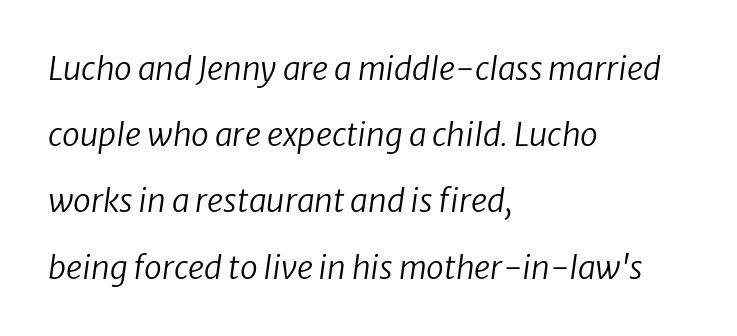
The image shows 32 px regular-weight type, italic (leaning right); set left-aligned, loose line spacing (2.07x), normal letter spacing, not underlined; low stroke contrast and a medium x-height.
